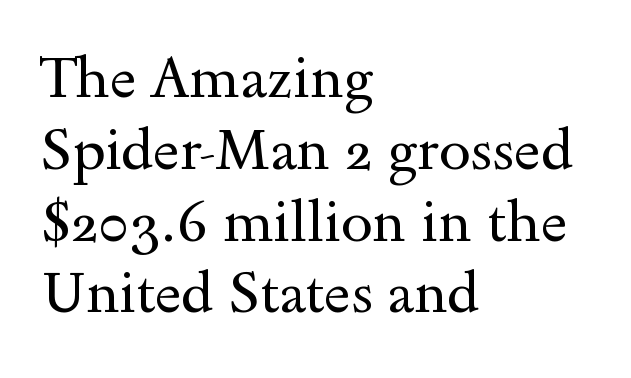
The image shows 57 px regular-weight, wide serif type, upright; set left-aligned, normal line spacing (1.26x), normal letter spacing, not underlined; a small x-height.
